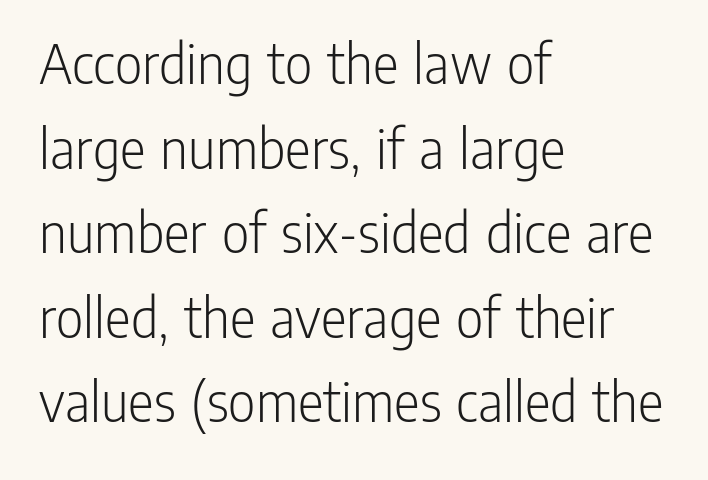
Stroke thickness stays within the range of a standard reading face or lighter. The rendering keeps characters at their native spacing. Where is the straight margin? On the left. Each letter's strokes conclude bluntly, with no projecting serifs. The face used here is proportionally spaced, like ordinary book or web type. This sample keeps an unexceptional amount of space between lines.
